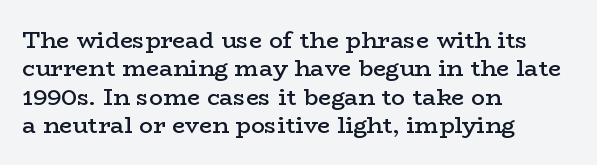
The image shows 23 px text type, upright; set left-aligned, line spacing 1.23x, normal letter spacing, not underlined.
